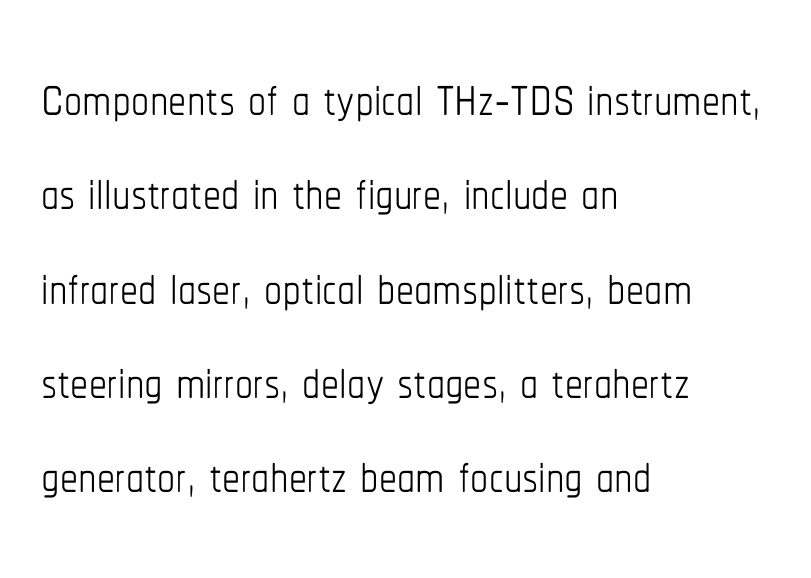
Students, observe: this is what conventionally led text looks like. These lines keep a tight, regular rhythm from letter to letter. The string is rendered with underlining switched off. You could not count columns in this text — the font is proportionally spaced.
